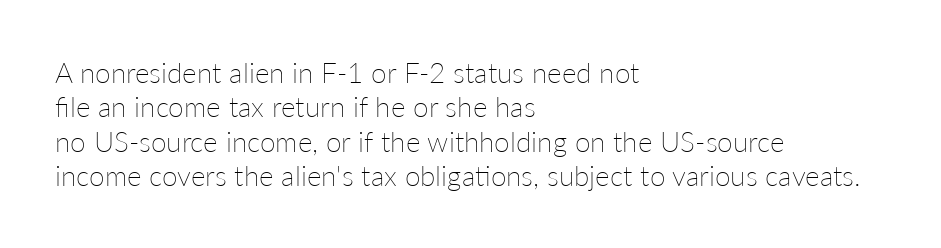
Proportional: the letters do not fall into vertical columns. The lettering stays uniformly vertical, giving the passage a roman look. A light-to-regular cut is what we see here. Letter spacing: default. Anything drawn beneath the words? Only blank space. The paragraph shown leans on its left margin.
